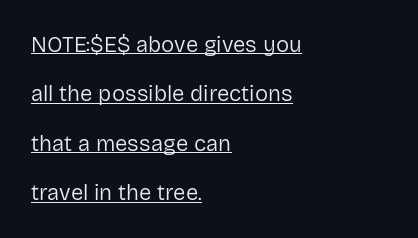
The image shows 22 px text type, upright; set left-aligned, loose line spacing (2.25x), normal letter spacing, underlined.
